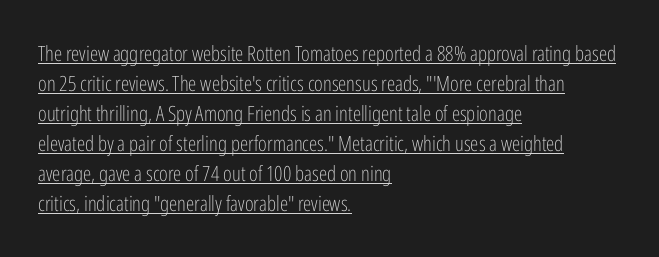
Q: Is the text bold? A: No.
Q: Is the text italic (slanted)? A: No, it is upright.
Q: Is the text underlined? A: Yes.
Q: How is the paragraph aligned? A: Left-aligned.
Q: Is the spacing between letters normal or unusually wide? A: Normal.
Q: Is the spacing between lines tight, normal or loose? A: Normal.
